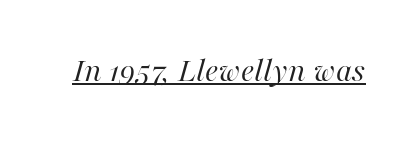
Observe the lean: these are italic letterforms. The gaps between neighbouring characters are ordinary and unremarkable. The passage shown is not bold in any degree. What decoration does the sample have? An underline. Looks like regular typesetting: each glyph gets only the width it needs.
